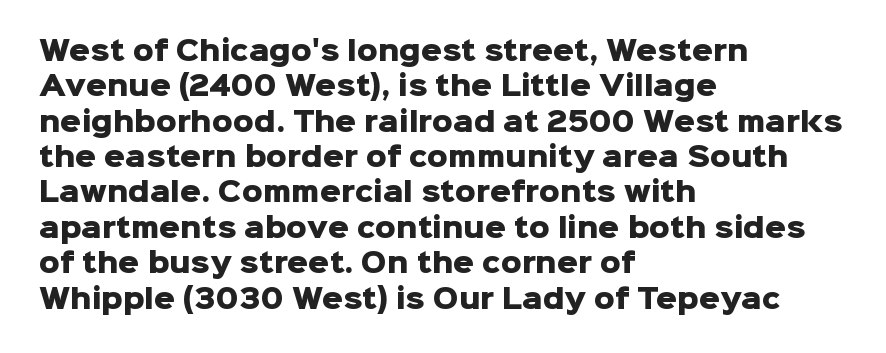
The image shows 26 px bold type, upright; set left-aligned, normal line spacing (1.36x), normal letter spacing, not underlined.
